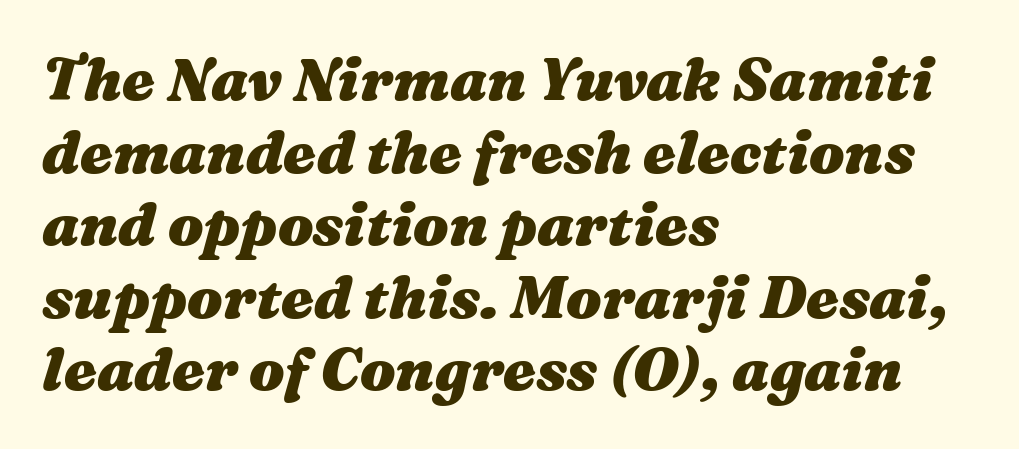
As a designer I'd log this as weight 700, bold. The line texture is even and compact thanks to regular tracking. Proportional: the letters do not fall into vertical columns. The gap between lines stays unmarked. The typesetter chose a ragged-right arrangement here. Quick note: italic.
